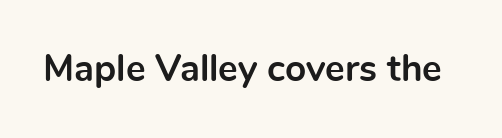
The image shows 37 px bold sans-serif type, upright; set normal letter spacing, not underlined; a medium x-height.
